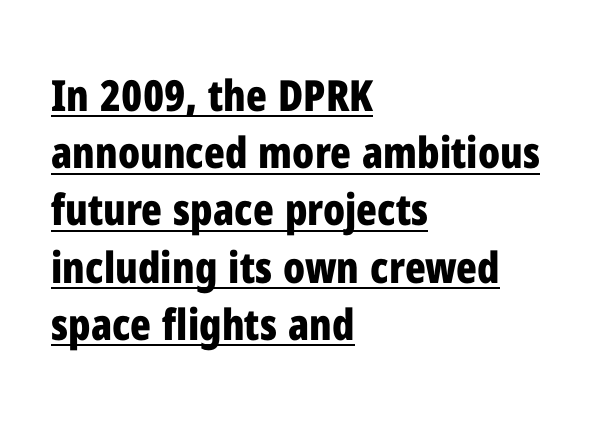
Look at the stroke-to-counter ratio: heavy, a bold. Characters remain perfectly vertical along every line. Evenly set lines give the paragraph a standard silhouette. The designer went with a sans here, leaving each stem footless. Every word sits above its own underline.
